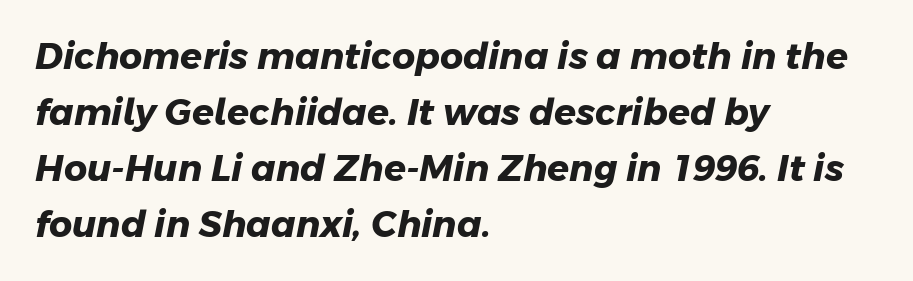
The type is set solid horizontally, with unmodified tracking. Proportional: the letters do not fall into vertical columns. The string is rendered with underlining switched off. The designer went with a sans here, leaving each stem footless. The rendering anchors every line to the left-hand side. Quick note: interline space is typical.
